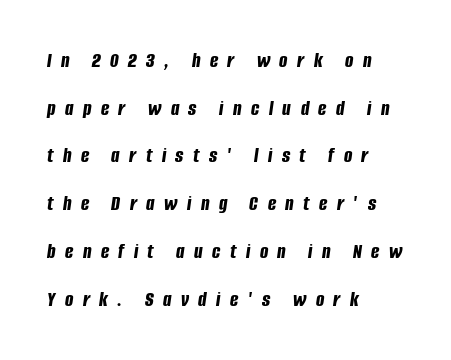
Students, observe: this is what heavily led, spacious text looks like. Display-style spreading of the glyphs; the letterfit is very open. The compositor pushed each line to the left boundary. The letters are bold, with thick, heavy strokes. Quick note: italic.
